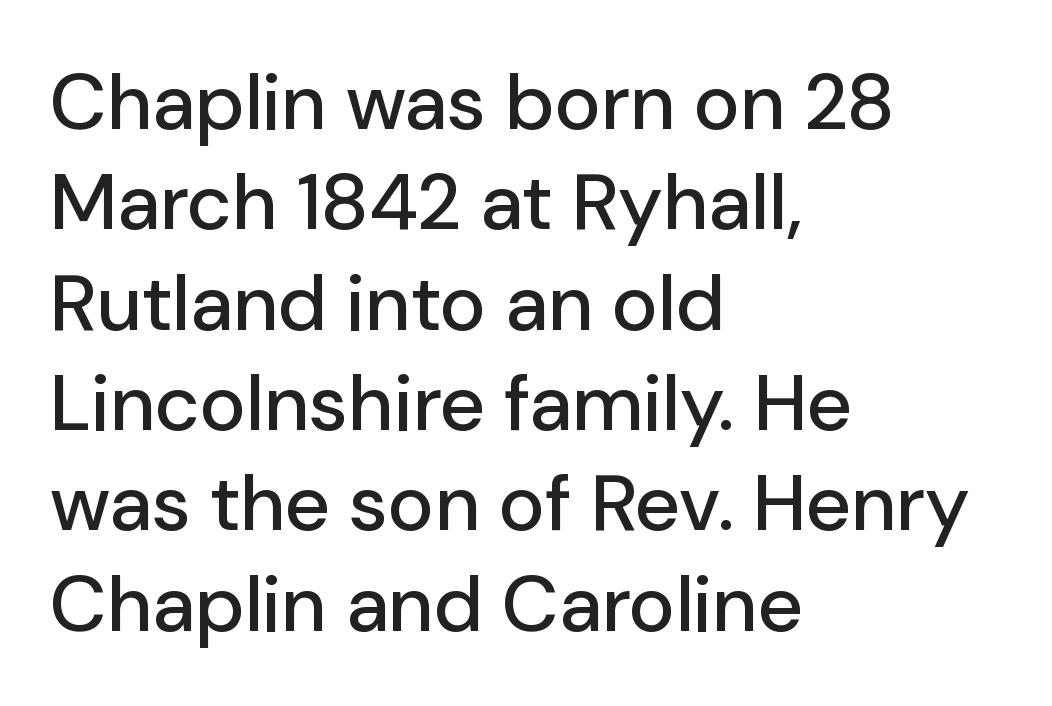
Q: Is the text italic (slanted)? A: No, it is upright.
Q: Is the typeface a serif or a sans-serif typeface? A: Sans-serif.
Q: Is the text underlined? A: No.
Q: How is the paragraph aligned? A: Left-aligned.
Q: Is the spacing between letters normal or unusually wide? A: Normal.
Q: Is the spacing between lines tight, normal or loose? A: Normal.
Q: Width (condensed, normal, or wide)? A: Normal.
Q: Stroke contrast? A: Low.
Q: x-height? A: Medium.
Q: Monospaced? A: No.
